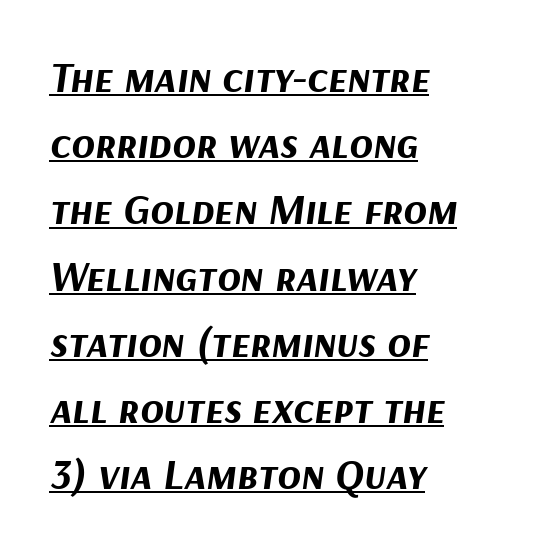
The image shows 43 px bold type, italic (leaning right); set left-aligned, normal line spacing (1.54x), normal letter spacing, underlined; medium stroke contrast and a medium x-height.
